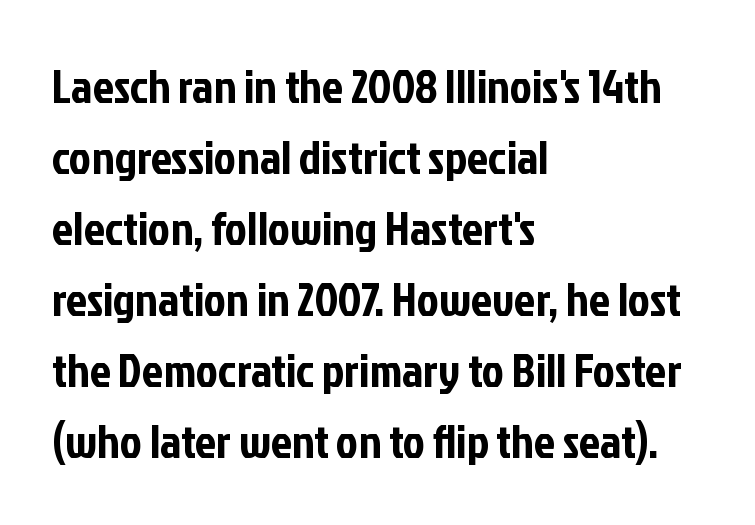
The image shows 47 px condensed sans-serif type, upright; set left-aligned, normal line spacing (1.51x), normal letter spacing, not underlined; low stroke contrast and a medium x-height.
